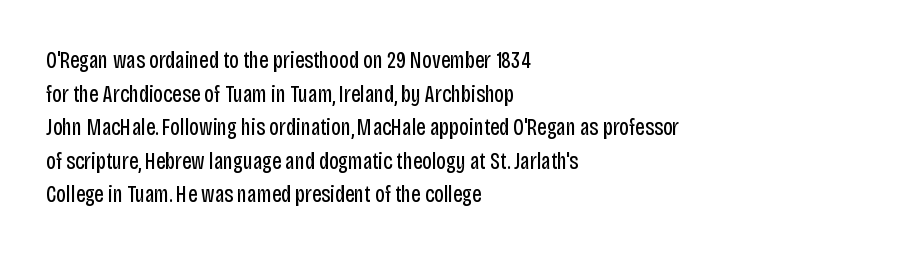
What stands out about the letter spacing? Nothing — it is the standard amount. Type without underlining. You can tell it's not italic because the verticals are truly vertical. Is there much room between lines? A standard amount, neither cramped nor airy.
